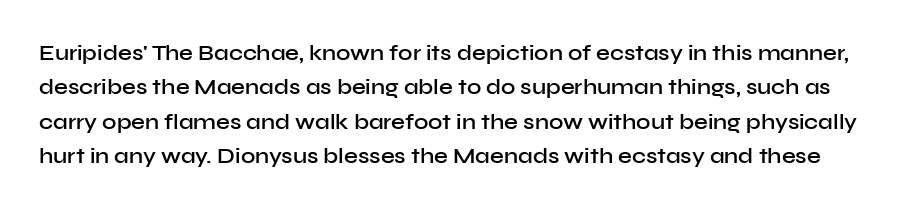
Q: Is the text bold? A: Semi-bold.
Q: Is the text italic (slanted)? A: No, it is upright.
Q: Is the text underlined? A: No.
Q: Is the spacing between letters normal or unusually wide? A: Normal.
Q: Is the spacing between lines tight, normal or loose? A: Normal.
